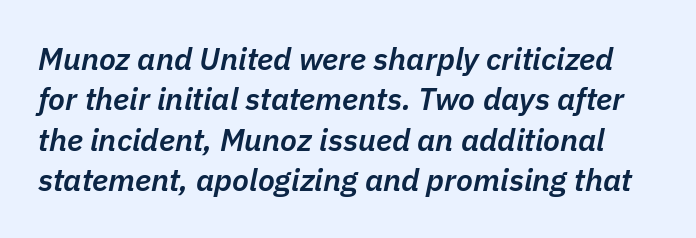
{"italic": "yes", "lean": "right", "slant_degrees": 11, "bold": "semi", "weight": "semibold", "width": "normal", "stroke_contrast": "low", "x_height": "medium", "monospaced": "no", "underline": "no", "line_spacing": "normal", "line_spacing_ratio": 1.3, "letter_spacing": "normal", "letter_spacing_em": 0.0, "glyph_px": 31}
